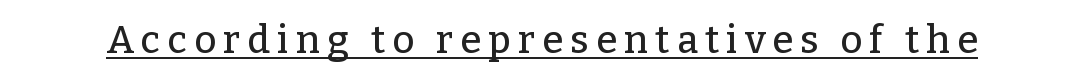
The image shows 38 px serif type, upright; set underlined; low stroke contrast and a medium x-height.
